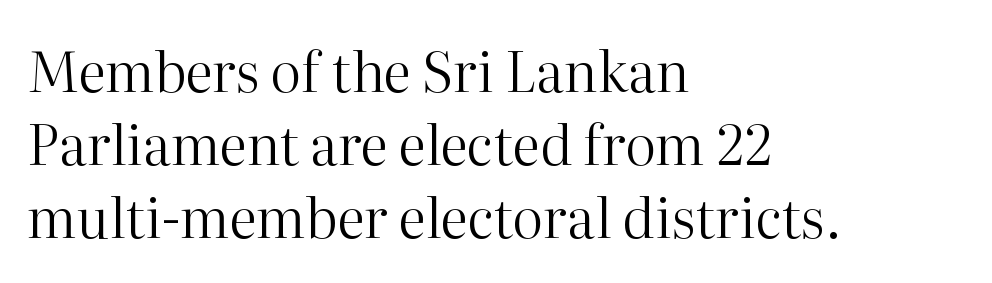
The image shows 55 px regular-weight serif type, upright; set left-aligned, normal line spacing (1.33x), normal letter spacing, not underlined; high stroke contrast and a medium x-height.
